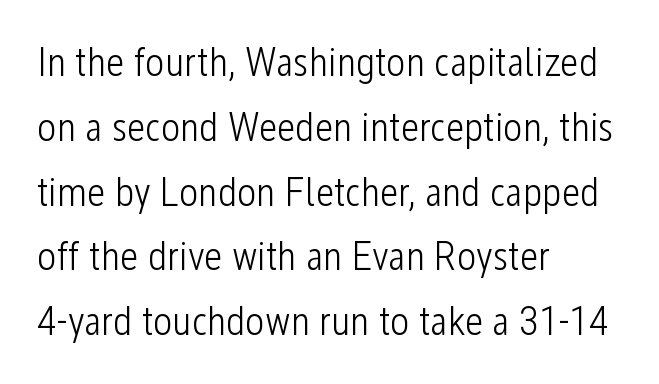
Here the designer chose a conventional face with non-uniform glyph widths. Is this a sans? Yes — the strokes have no serifs. In CSS terms this would be text-align: left. Students, observe: this is what conventionally led text looks like.
